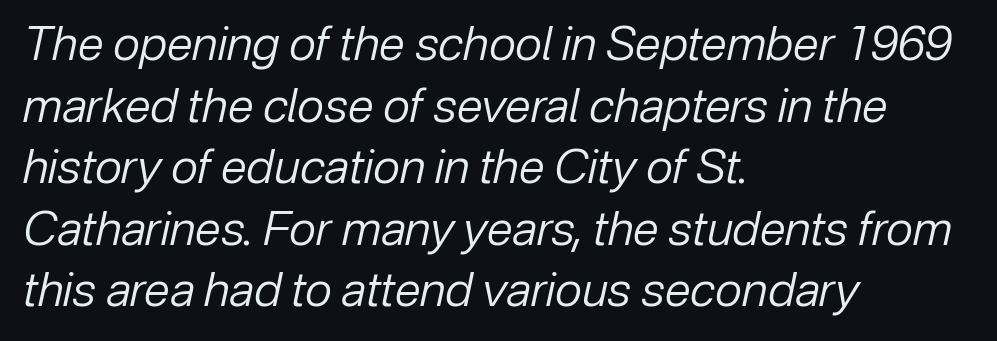
The image shows 47 px regular-weight type, italic (leaning right); set left-aligned, normal line spacing (1.31x), normal letter spacing, not underlined; low stroke contrast and a medium x-height.
